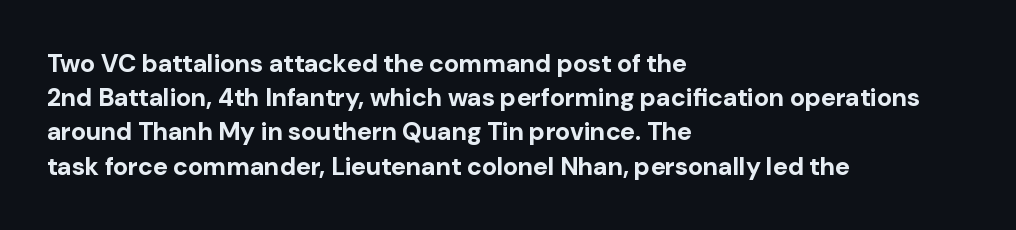
Q: Is the text bold? A: Yes.
Q: Is the text italic (slanted)? A: No, it is upright.
Q: Is the text underlined? A: No.
Q: How is the paragraph aligned? A: Left-aligned.
Q: Is the spacing between letters normal or unusually wide? A: Normal.
Q: Is the spacing between lines tight, normal or loose? A: Normal.
